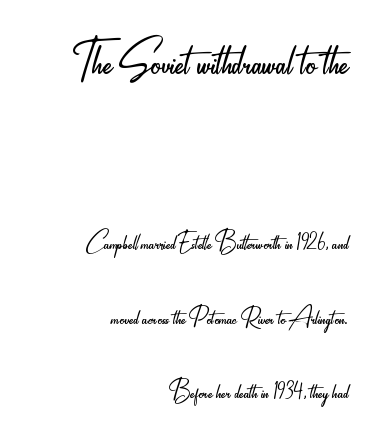
The font sits on the lighter half of the weight spectrum, regular included. Vertically, the passage feels expansive, rows floating well apart. The letters advance in unequal steps, a hallmark of proportional type. The lines are quadded right.
